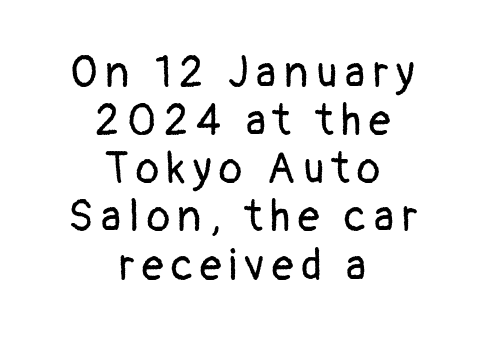
Stems here are at most as thick as an everyday book face. The words here are not underlined. Varying glyph widths throughout — classic text-font behaviour. The lines are packed closely together with very little leading.
